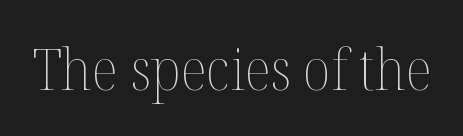
The type sits square on the baseline with zero lean. Here the designer chose a conventional face with non-uniform glyph widths. The tracking reads as untouched default to a designer's eye. Descenders are the only things crossing below the line. Heft: none added — not bold.
